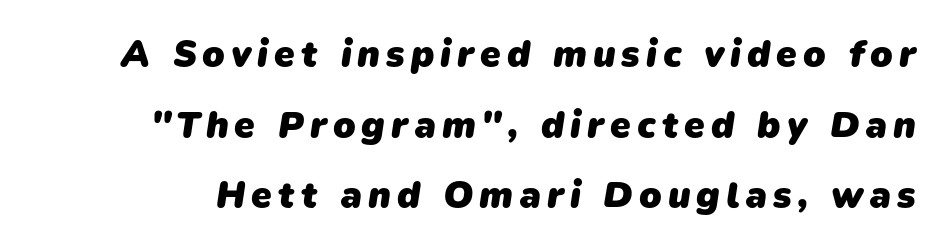
The face used here is a sans, in the tradition of grotesques and geometrics. These lines carry a lot of weight — the face is fully bold. The gap between lines stays unmarked. Character widths vary here, with narrow letters taking less room than wide ones. The designer dialed line spacing up above the default.
